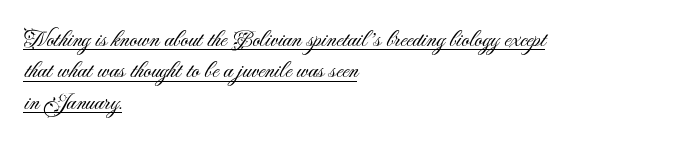
Q: Is the text bold? A: No.
Q: Is the text italic (slanted)? A: Yes.
Q: Is the text underlined? A: Yes.
Q: How is the paragraph aligned? A: Left-aligned.
Q: Is the spacing between letters normal or unusually wide? A: Normal.
Q: Is the spacing between lines tight, normal or loose? A: Normal.
